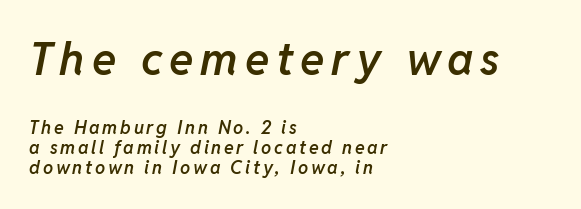
Q: Is the text bold? A: Semi-bold.
Q: Is the text italic (slanted)? A: Yes, it leans right by about 11 degrees.
Q: Is the text underlined? A: No.
Q: How is the paragraph aligned? A: Left-aligned.
Q: Is the spacing between lines tight, normal or loose? A: Tight.
Q: Which block of text is set in a larger size, the first (top) or the second (bottom)? A: The first (top) one.
Q: Width (condensed, normal, or wide)? A: Normal.
Q: Stroke contrast? A: Low.
Q: x-height? A: Medium.
Q: Monospaced? A: No.
